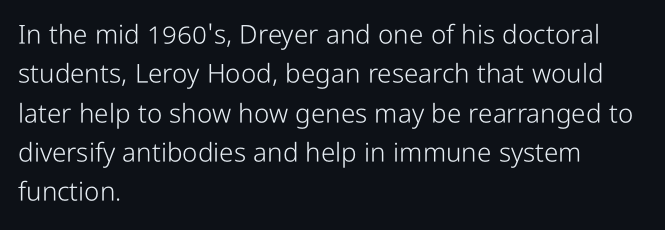
A typesetter would mark this as roman, not italic. Does the leading feel generous? No, just average. The typesetter chose a ragged-right arrangement here. The gaps between neighbouring characters are ordinary and unremarkable. Is this a heavy cut? Hardly; it is regular or lighter. The space directly below the letters is spotless.
